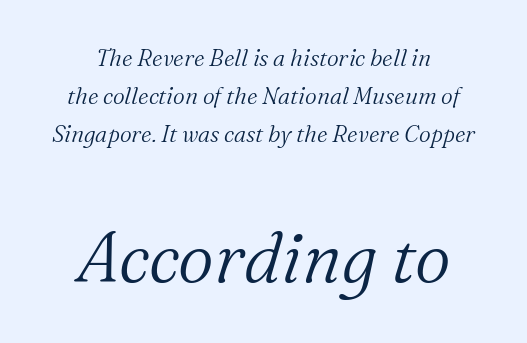
Character widths vary here, with narrow letters taking less room than wide ones. Is the type slanted? Yes — the strokes lean at a clear angle. The weight tops out at a normal text grade. Underline: absent.
